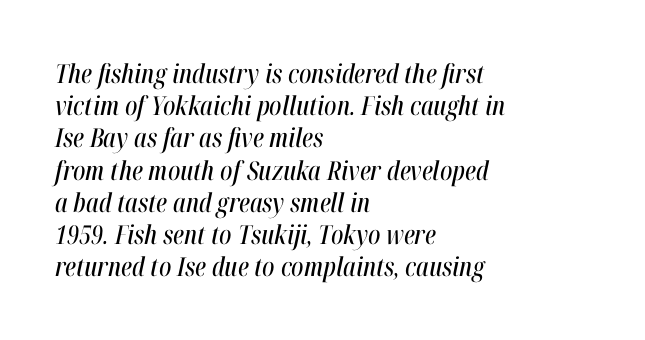
The image shows 26 px text type, italic (leaning right); set left-aligned, line spacing 1.24x, normal letter spacing, not underlined.
